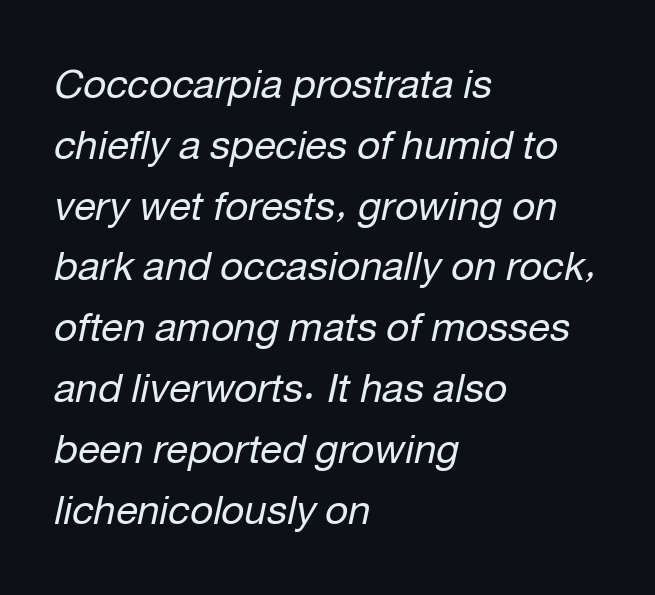
Q: Is the text bold? A: No.
Q: Is the text italic (slanted)? A: Yes, it leans right by about 12 degrees.
Q: Is the text underlined? A: No.
Q: How is the paragraph aligned? A: Left-aligned.
Q: Is the spacing between letters normal or unusually wide? A: Normal.
Q: Is the spacing between lines tight, normal or loose? A: Normal.
Q: Width (condensed, normal, or wide)? A: Normal.
Q: Stroke contrast? A: Low.
Q: x-height? A: Medium.
Q: Monospaced? A: No.
